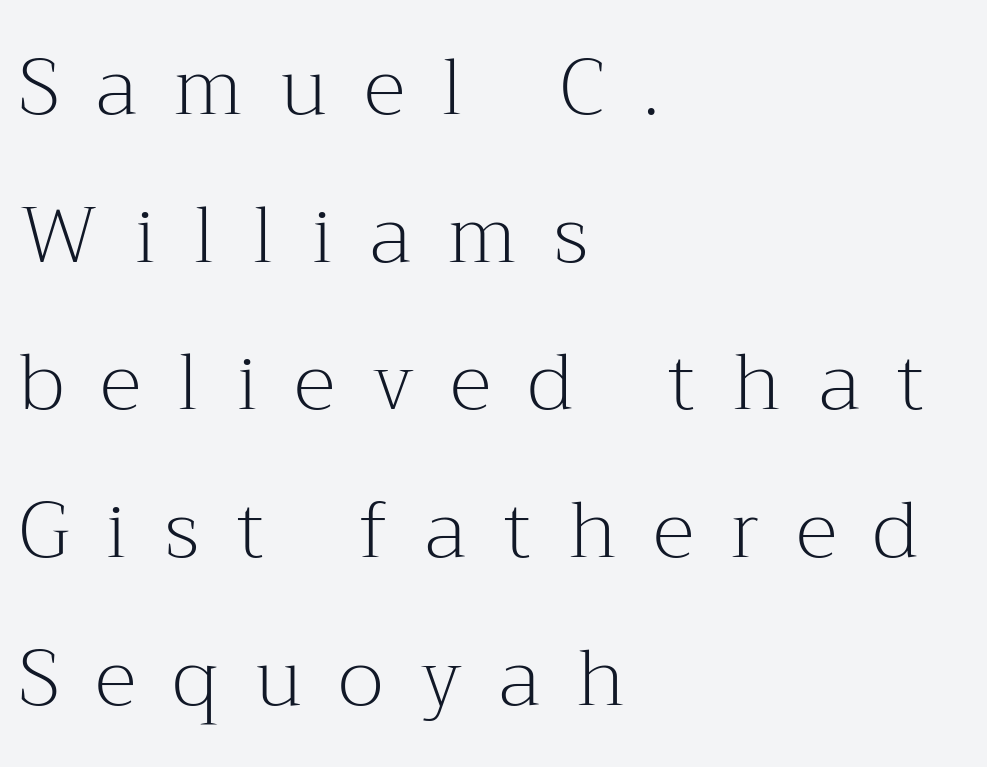
The image shows 79 px light serif type, upright; set left-aligned, line spacing 1.87x, unusually wide letter spacing (+0.47 em), not underlined; medium stroke contrast and a medium x-height.
